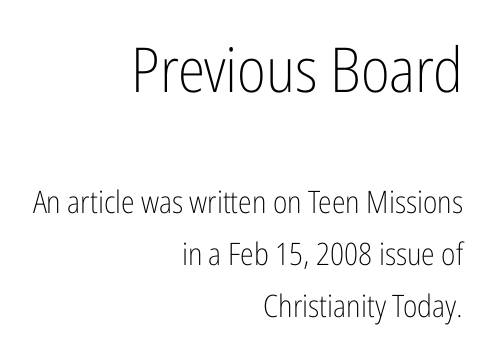
{"serif": "no", "italic": "no", "bold": "no", "weight": "light", "width": "condensed", "stroke_contrast": "low", "x_height": "medium", "monospaced": "no", "underline": "no", "align": "right", "line_spacing": "normal", "line_spacing_ratio": 1.68, "letter_spacing": "normal", "letter_spacing_em": 0.0, "larger_block": "first", "size_ratio": 2.0, "glyph_px": 62}
